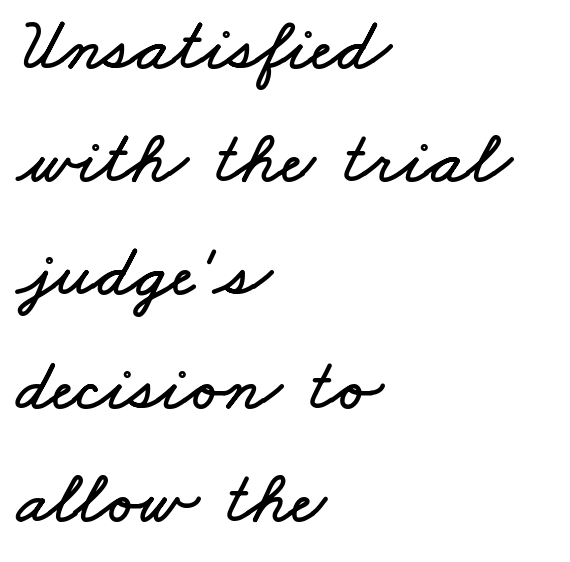
{"width": "wide", "stroke_contrast": "low", "x_height": "small", "monospaced": "no", "underline": "no", "align": "left", "line_spacing": "normal", "line_spacing_ratio": 1.53, "letter_spacing": "normal", "letter_spacing_em": 0.0, "glyph_px": 74}
